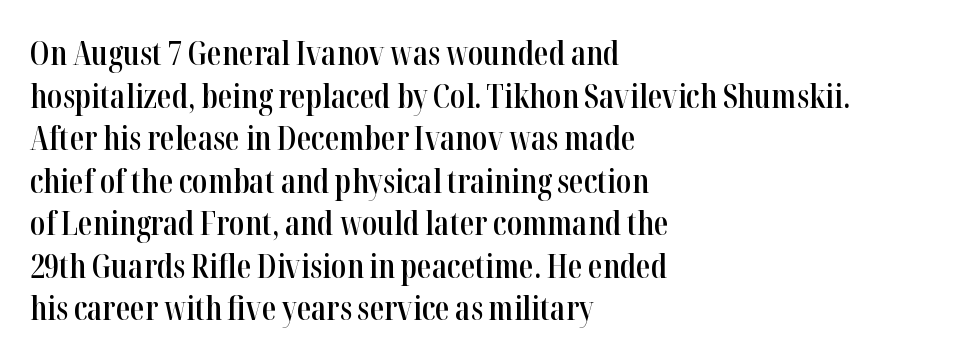
The string is rendered with underlining switched off. On the weight axis this lands at semibold, roughly 600. A normal amount of white space separates one row of letters from the next. This sample is left-justified, so line endings fall wherever the words run out. Characters remain perfectly vertical along every line. The letters advance in unequal steps, a hallmark of proportional type.
